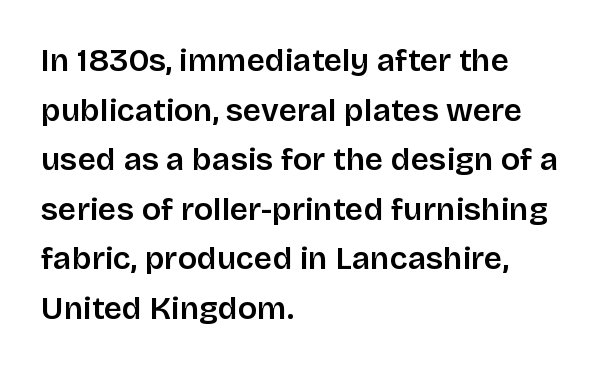
{"serif": "no", "italic": "no", "width": "normal", "stroke_contrast": "low", "x_height": "large", "monospaced": "no", "underline": "no", "align": "left", "line_spacing": "normal", "line_spacing_ratio": 1.55, "letter_spacing": "normal", "letter_spacing_em": 0.0, "glyph_px": 32}
